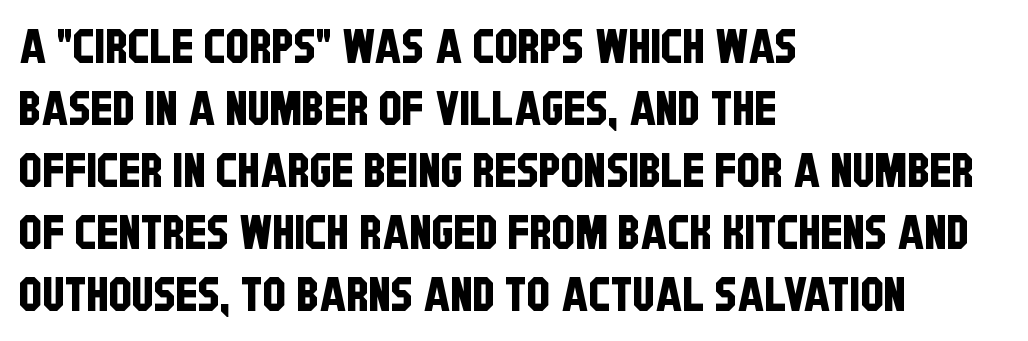
Check the space under the baseline: it is left empty. A typesetter would label this face a sans. Character widths vary here, with narrow letters taking less room than wide ones. These lines stack with their left ends in a neat column. What stands out about the letter spacing? Nothing — it is the standard amount. The line-height multiplier appears to be the usual default.
